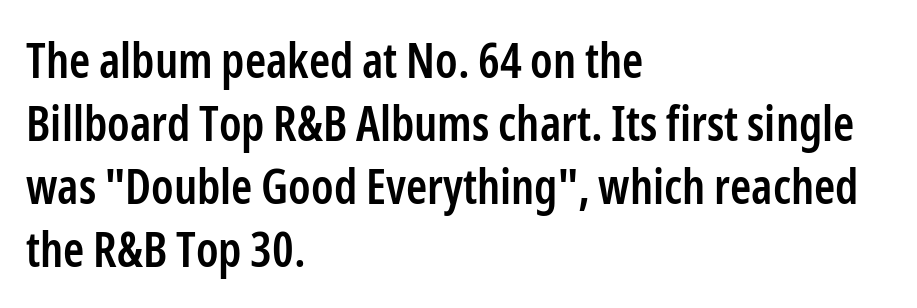
{"serif": "no", "italic": "no", "bold": "semi", "weight": "semibold", "width": "condensed", "stroke_contrast": "low", "x_height": "medium", "monospaced": "no", "underline": "no", "align": "left", "line_spacing": "normal", "line_spacing_ratio": 1.31, "letter_spacing": "normal", "letter_spacing_em": 0.0, "glyph_px": 48}
